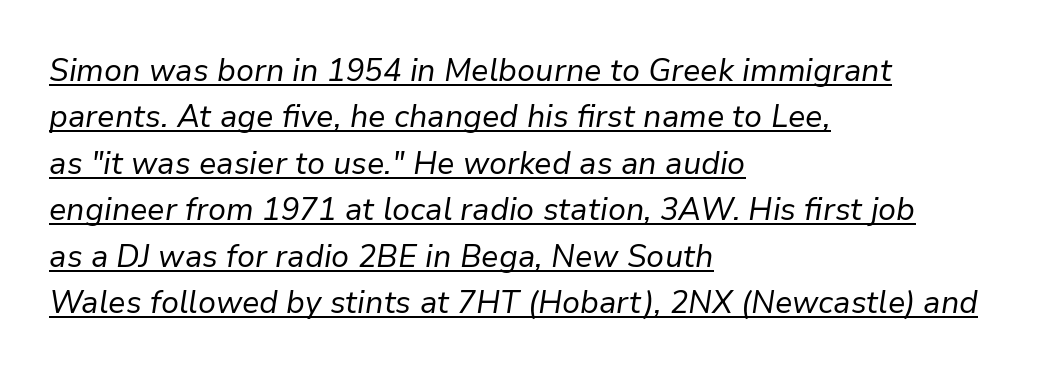
{"italic": "yes", "lean": "right", "slant_degrees": 9, "bold": "no", "weight": "regular", "width": "normal", "stroke_contrast": "low", "x_height": "medium", "monospaced": "no", "underline": "yes", "align": "left", "line_spacing": "normal", "line_spacing_ratio": 1.5, "letter_spacing": "normal", "letter_spacing_em": 0.0, "glyph_px": 31}
